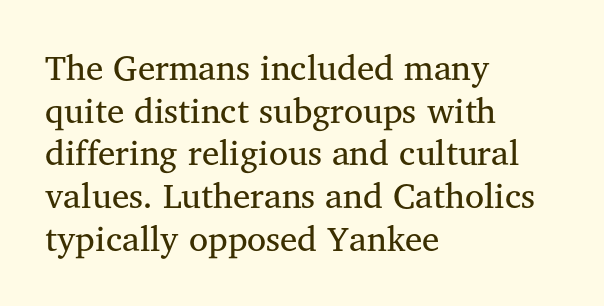
The image shows 35 px regular-weight serif type, upright; set left-aligned, line spacing 1.22x, normal letter spacing, not underlined; medium stroke contrast and a medium x-height.
